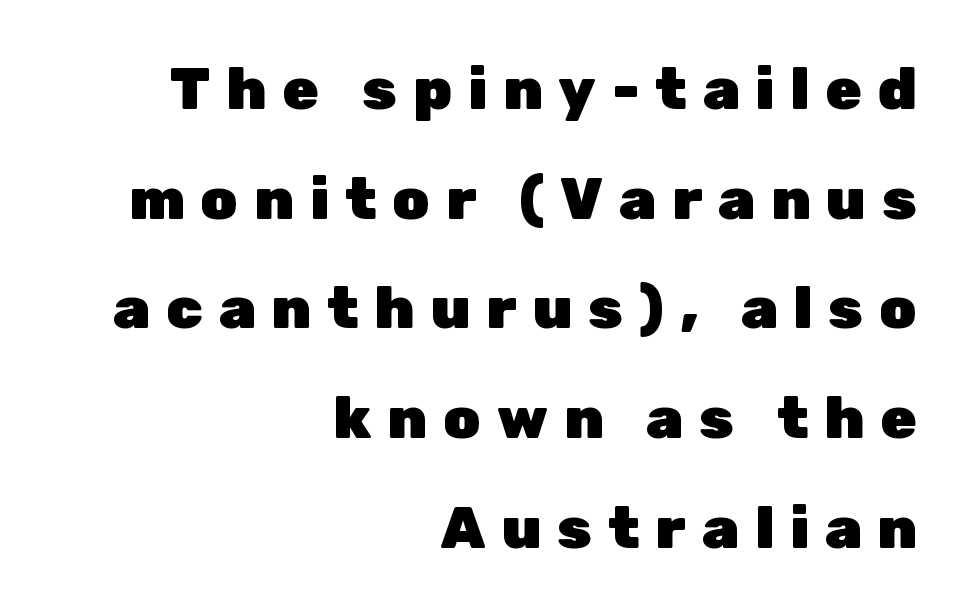
This sample uses a sans-serif face. Is the letter spacing exaggerated? Yes — the characters are pushed far apart. Students, this is bold: see how much ink each stroke carries. The compositor pushed each line to the right boundary. Quick note: not italic, upright. Each letter keeps its own natural width here, so spacing adapts to shape.
